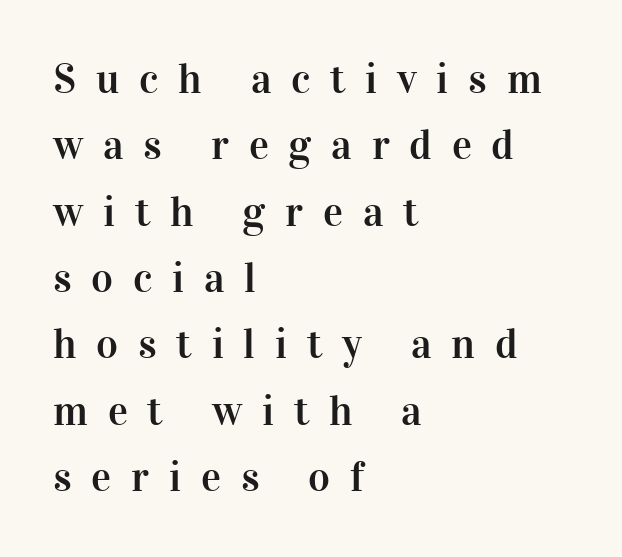
Someone cranked the tracking dial way up on this one. The passage is arranged the way most books set body copy — flush left. Unlike a clean sans, this face finishes its strokes with serifs. Here the designer chose a conventional face with non-uniform glyph widths. Every character sits straight up, as roman type does. The area under the type is left untouched.
